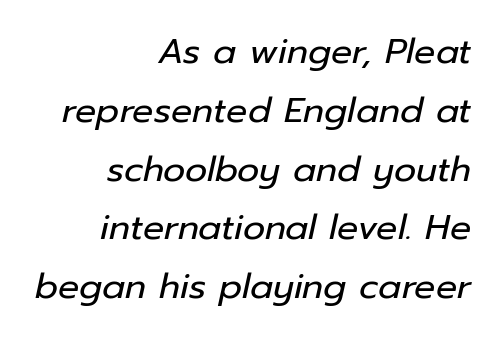
The font's italic variant was chosen for this text. A quiet, ordinary-to-light weight characterises the typeface. Right-aligned paragraph, ragged on the left. Spacing verdict: proportional, widths tailored to each character. The gaps between neighbouring characters are ordinary and unremarkable. How would I describe the line gaps? Plain and ordinary.
